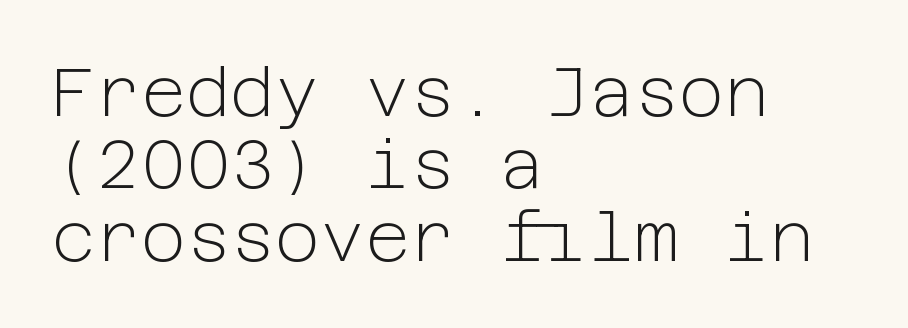
The paragraph shown leans on its left margin. Classification — sans serif. There is no visible air inserted between adjacent glyphs. The specimen omits any rule beneath the text block's lines. Leading: reduced. The typography opts for an upright posture over an oblique one.
